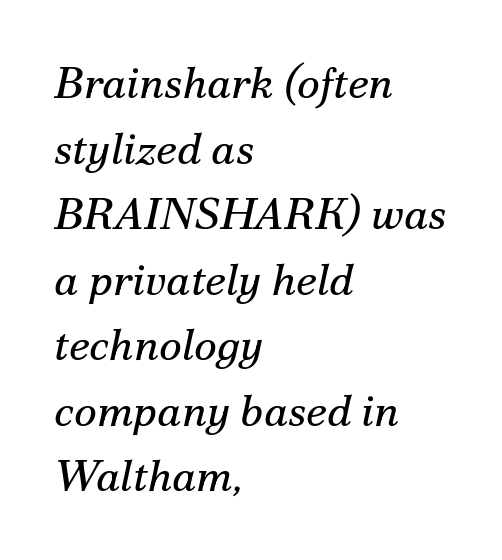
{"serif": "yes", "italic": "yes", "lean": "right", "slant_degrees": 12, "bold": "no", "weight": "regular", "width": "normal", "stroke_contrast": "medium", "x_height": "small", "monospaced": "no", "underline": "no", "align": "left", "line_spacing": "normal", "line_spacing_ratio": 1.49, "letter_spacing": "normal", "letter_spacing_em": 0.0, "glyph_px": 44}
